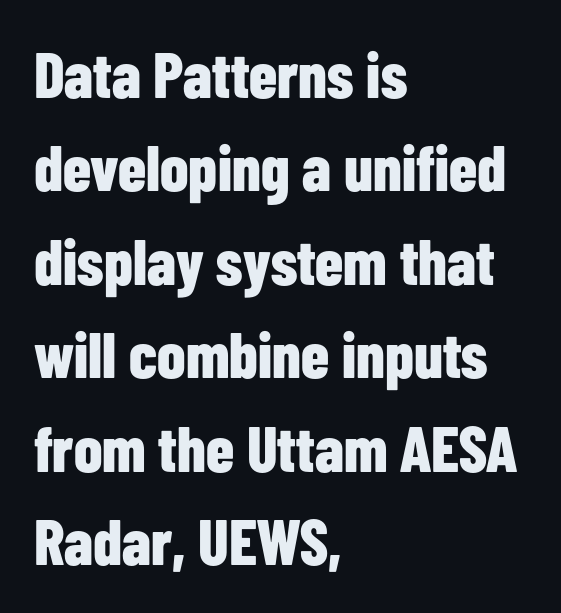
The image shows 64 px bold, condensed sans-serif type, upright; set left-aligned, normal line spacing (1.46x), normal letter spacing, not underlined; low stroke contrast and a medium x-height.
